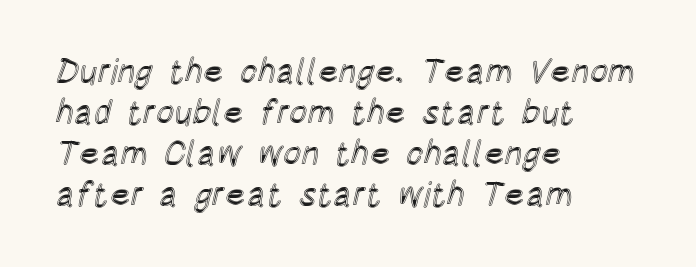
Each word holds together tightly as a unit, with standard inter-letter gaps. The space beneath each line is pristine and unruled. The rendering uses natural spacing where letterforms have individual widths. Leftover space on each line is placed entirely after the last word.
